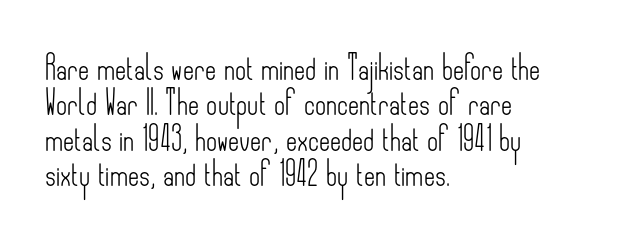
Q: Is the text bold? A: No.
Q: Is the text italic (slanted)? A: No, it is upright.
Q: Is the text underlined? A: No.
Q: How is the paragraph aligned? A: Left-aligned.
Q: Is the spacing between letters normal or unusually wide? A: Normal.
Q: Is the spacing between lines tight, normal or loose? A: Normal.
